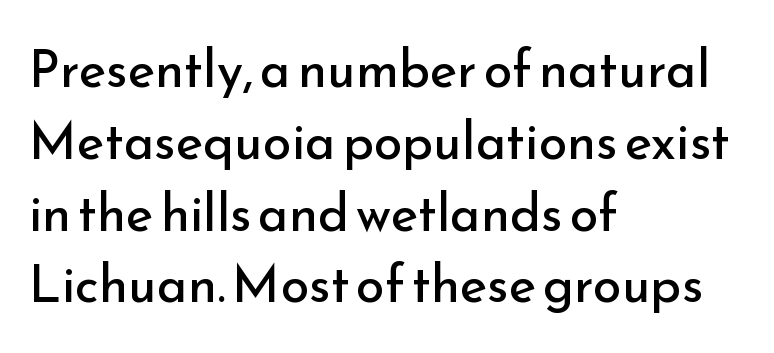
{"serif": "no", "italic": "no", "bold": "no", "weight": "regular", "width": "normal", "stroke_contrast": "low", "x_height": "small", "monospaced": "no", "underline": "no", "align": "left", "line_spacing": "normal", "line_spacing_ratio": 1.38, "letter_spacing": "normal", "letter_spacing_em": 0.0, "glyph_px": 52}
